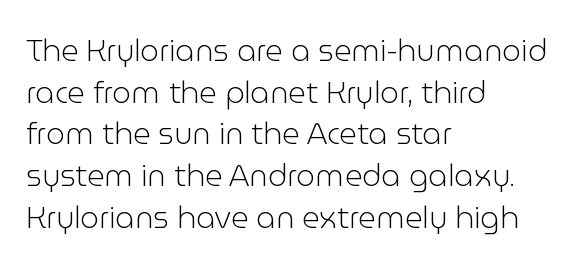
Q: Is the text bold? A: No.
Q: Is the text italic (slanted)? A: No, it is upright.
Q: Is the typeface a serif or a sans-serif typeface? A: Sans-serif.
Q: Is the text underlined? A: No.
Q: How is the paragraph aligned? A: Left-aligned.
Q: Is the spacing between letters normal or unusually wide? A: Normal.
Q: Is the spacing between lines tight, normal or loose? A: Normal.
Q: Width (condensed, normal, or wide)? A: Normal.
Q: Stroke contrast? A: Low.
Q: x-height? A: Medium.
Q: Monospaced? A: No.
